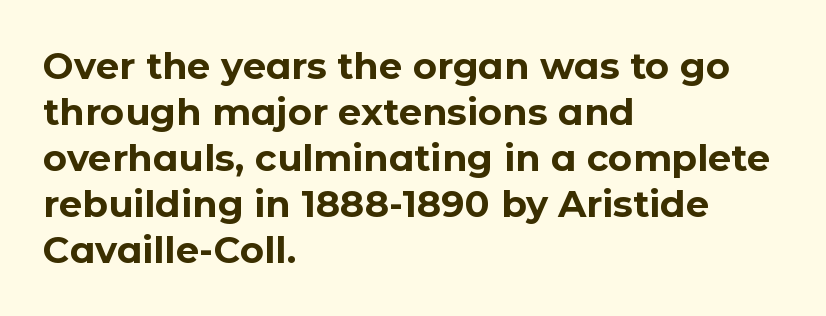
The image shows 37 px bold sans-serif type, upright; set left-aligned, line spacing 1.24x, normal letter spacing, not underlined; low stroke contrast and a medium x-height.
